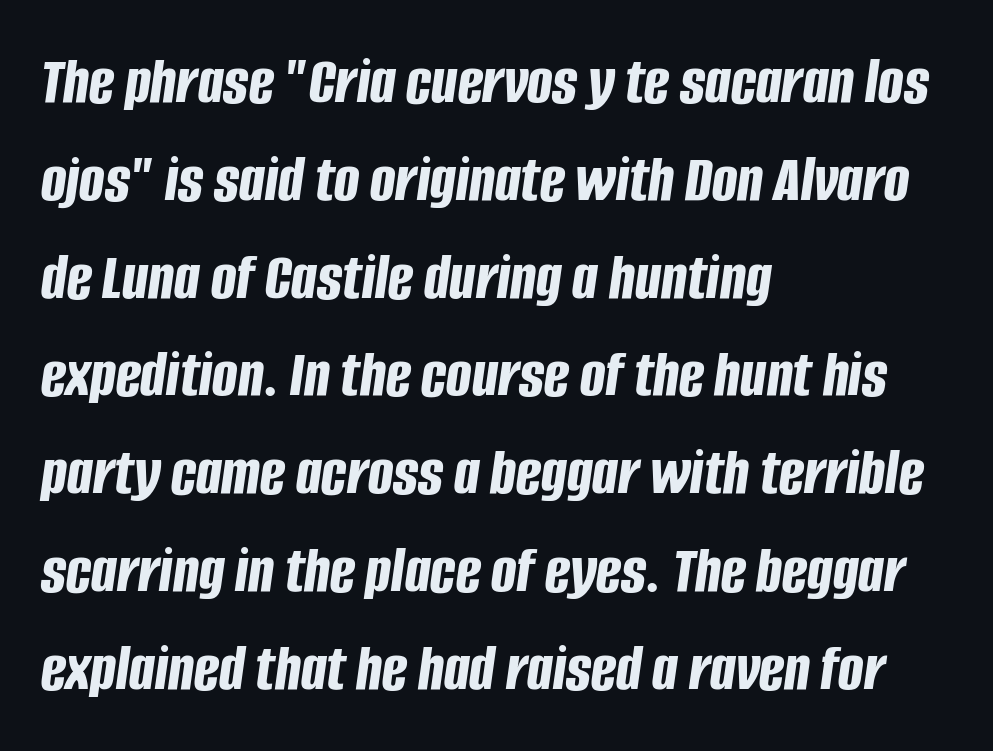
When letters slant like this, we call the style italic. Every letter is thick-stroked: bold, no question. Proportional: the letters do not fall into vertical columns. Short note: letters normally spaced. Baseline-to-baseline distance is the conventional proportion of letter height. Words float on clear page, feet unadorned.
